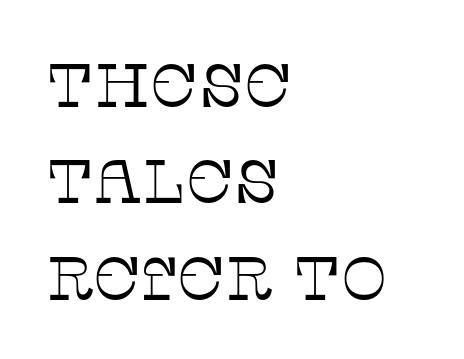
The letters advance in unequal steps, a hallmark of proportional type. Line beginnings align vertically; line endings do not. When letters stand straight like this, we call the style roman or upright. Classification — serif. Each new line begins a customary step beneath the previous one.
